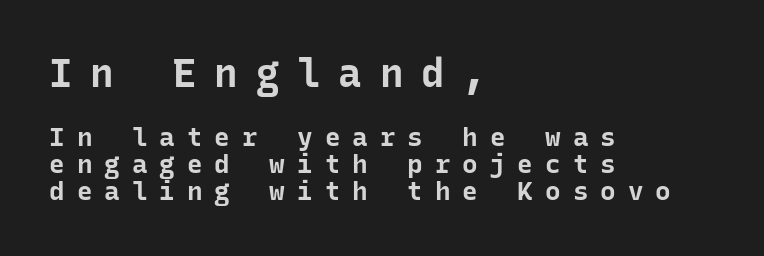
Q: Is the text bold? A: Yes.
Q: Is the text italic (slanted)? A: No, it is upright.
Q: Is the typeface a serif or a sans-serif typeface? A: Sans-serif.
Q: Is the text underlined? A: No.
Q: How is the paragraph aligned? A: Left-aligned.
Q: Is the spacing between letters normal or unusually wide? A: Unusually wide.
Q: Is the spacing between lines tight, normal or loose? A: Tight.
Q: Which block of text is set in a larger size, the first (top) or the second (bottom)? A: The first (top) one.
Q: Width (condensed, normal, or wide)? A: Normal.
Q: Stroke contrast? A: Low.
Q: x-height? A: Medium.
Q: Monospaced? A: Yes.
